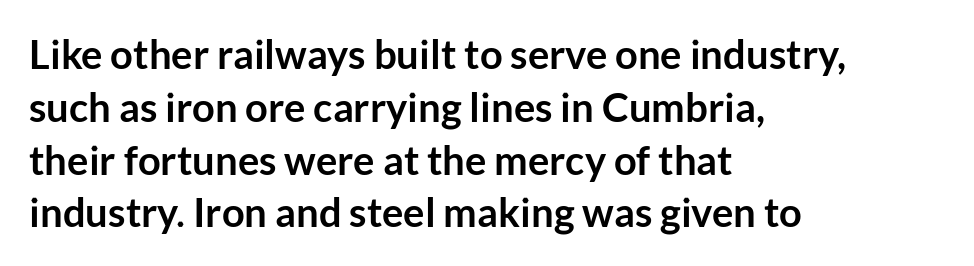
Q: Is the text bold? A: Yes.
Q: Is the text italic (slanted)? A: No, it is upright.
Q: Is the typeface a serif or a sans-serif typeface? A: Sans-serif.
Q: Is the text underlined? A: No.
Q: How is the paragraph aligned? A: Left-aligned.
Q: Is the spacing between letters normal or unusually wide? A: Normal.
Q: Is the spacing between lines tight, normal or loose? A: Normal.
Q: Width (condensed, normal, or wide)? A: Normal.
Q: Stroke contrast? A: Low.
Q: x-height? A: Medium.
Q: Monospaced? A: No.
